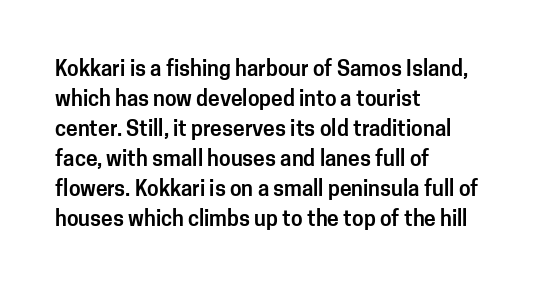
The gaps between neighbouring characters are ordinary and unremarkable. This rendering uses left alignment, leaving the right contour irregular. Horizontal bands of white between lines are of average thickness. The strip under each line holds only bare page. It's the straight-up-and-down kind of type.
